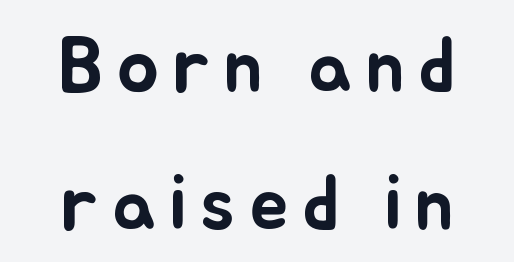
Words float on clear page, feet unadorned. Here the designer chose a conventional face with non-uniform glyph widths. If you drew a line through each stem, it would be perfectly vertical. Is the block centered? Yes — each line is placed symmetrically about the middle.
